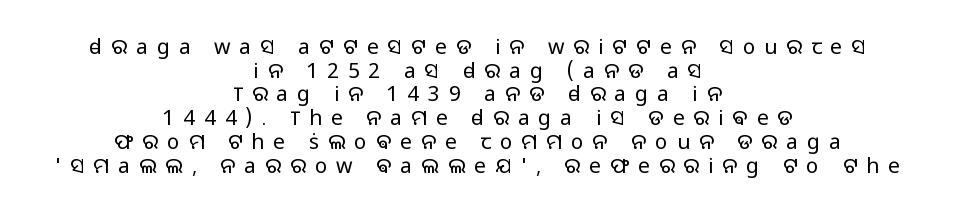
Q: Is the text bold? A: No.
Q: Is the text italic (slanted)? A: No, it is upright.
Q: Is the text underlined? A: No.
Q: How is the paragraph aligned? A: Centered.
Q: Is the spacing between letters normal or unusually wide? A: Unusually wide.
Q: Is the spacing between lines tight, normal or loose? A: Tight.
